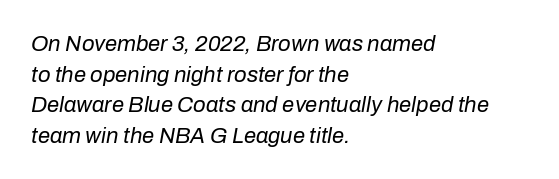
{"italic": "yes", "lean": "right", "slant_degrees": 10, "bold": "no", "underline": "no", "align": "left", "line_spacing": "normal", "line_spacing_ratio": 1.39, "letter_spacing": "normal", "letter_spacing_em": 0.0, "glyph_px": 22}
